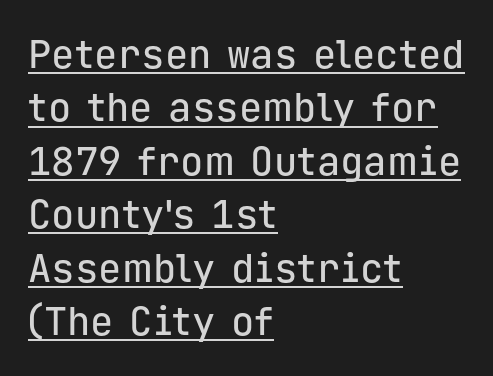
Q: Is the text italic (slanted)? A: No, it is upright.
Q: Is the typeface a serif or a sans-serif typeface? A: Sans-serif.
Q: Is the text underlined? A: Yes.
Q: How is the paragraph aligned? A: Left-aligned.
Q: Is the spacing between letters normal or unusually wide? A: Normal.
Q: Is the spacing between lines tight, normal or loose? A: Normal.
Q: Width (condensed, normal, or wide)? A: Normal.
Q: Stroke contrast? A: Low.
Q: x-height? A: Medium.
Q: Monospaced? A: Yes.
